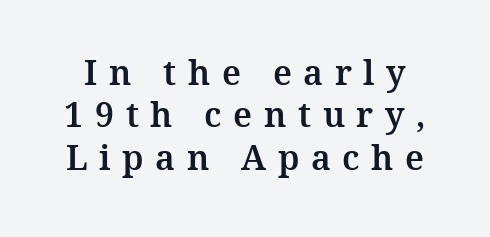
Q: Is the text italic (slanted)? A: No, it is upright.
Q: Is the typeface a serif or a sans-serif typeface? A: Serif.
Q: Is the text underlined? A: No.
Q: Is the spacing between letters normal or unusually wide? A: Unusually wide.
Q: Is the spacing between lines tight, normal or loose? A: Normal.
Q: Width (condensed, normal, or wide)? A: Normal.
Q: Stroke contrast? A: Medium.
Q: x-height? A: Medium.
Q: Monospaced? A: No.
